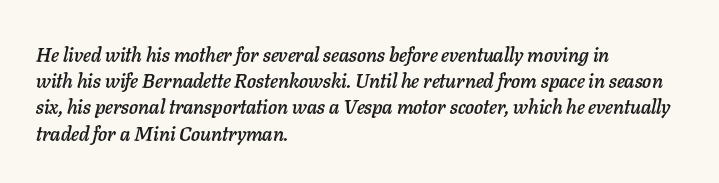
{"italic": "yes", "lean": "right", "slant_degrees": 11, "underline": "no", "align": "left", "line_spacing": "normal", "line_spacing_ratio": 1.31, "letter_spacing": "normal", "letter_spacing_em": 0.0, "glyph_px": 20}
